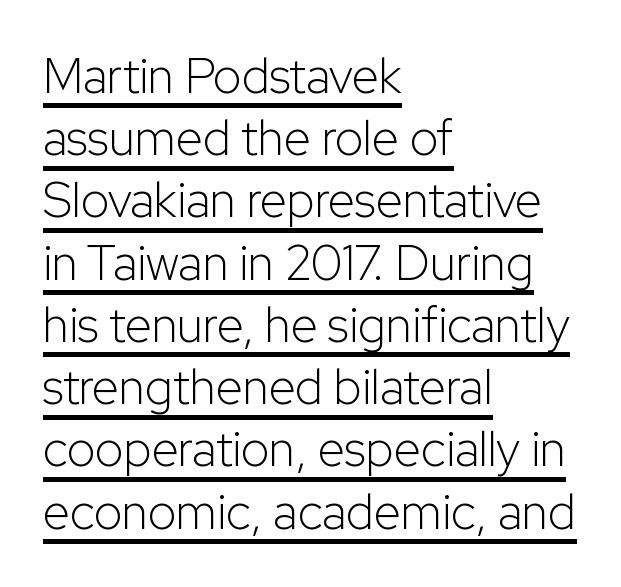
{"serif": "no", "italic": "no", "bold": "no", "weight": "light", "width": "normal", "stroke_contrast": "low", "x_height": "medium", "monospaced": "no", "underline": "yes", "align": "left", "line_spacing": "normal", "line_spacing_ratio": 1.27, "letter_spacing": "normal", "letter_spacing_em": 0.0, "glyph_px": 49}
